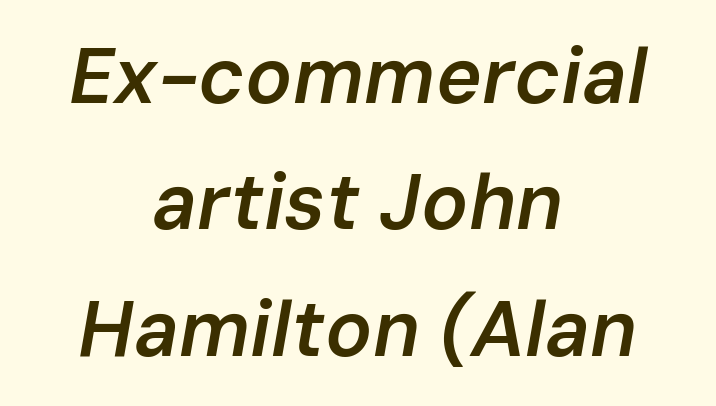
The gap between lines stays unmarked. Here the glyphs are tracked normally, forming tight word shapes. This is the in-between weight designers call semibold or demi. These lines sit exactly where default settings would place them.
